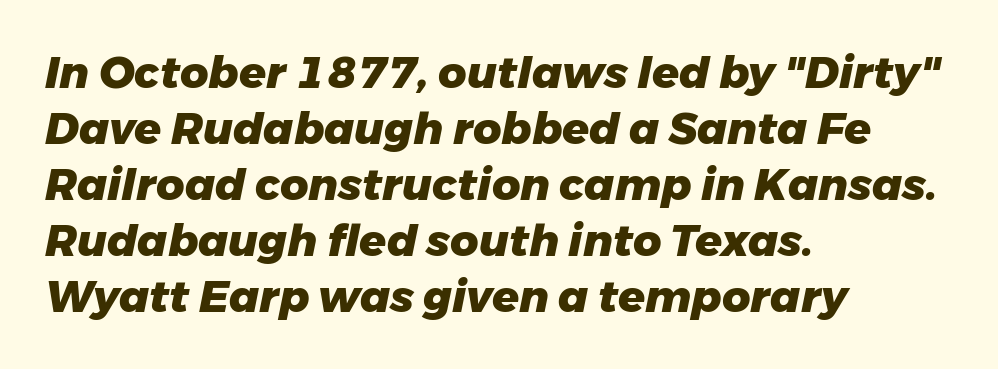
The image shows 44 px heavy type, italic (leaning right); set left-aligned, normal line spacing (1.27x), normal letter spacing, not underlined; low stroke contrast and a medium x-height.
